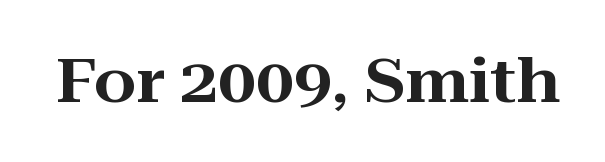
The image shows 61 px wide serif type, upright; set normal letter spacing, not underlined; high stroke contrast and a medium x-height.
